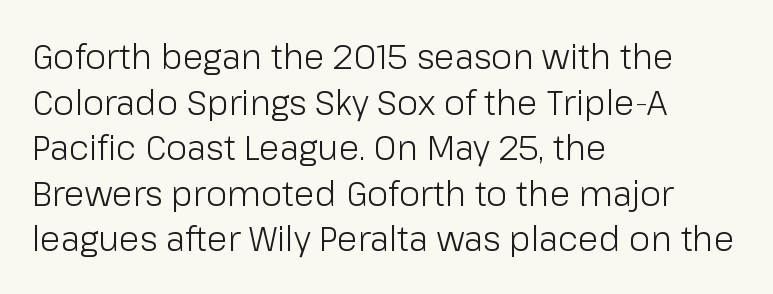
Q: Is the text bold? A: No.
Q: Is the text italic (slanted)? A: No, it is upright.
Q: Is the typeface a serif or a sans-serif typeface? A: Sans-serif.
Q: Is the text underlined? A: No.
Q: How is the paragraph aligned? A: Left-aligned.
Q: Is the spacing between letters normal or unusually wide? A: Normal.
Q: Is the spacing between lines tight, normal or loose? A: Normal.
Q: Width (condensed, normal, or wide)? A: Normal.
Q: Stroke contrast? A: Low.
Q: x-height? A: Medium.
Q: Monospaced? A: No.
